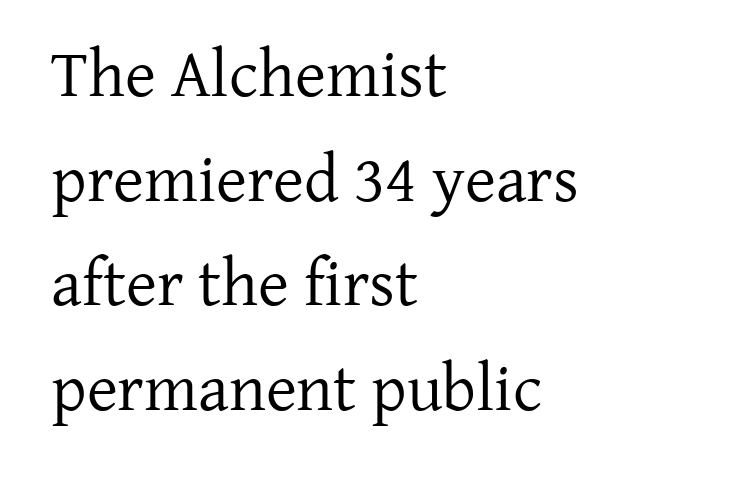
The image shows 67 px regular-weight serif type, upright; set left-aligned, normal line spacing (1.56x), normal letter spacing, not underlined; low stroke contrast and a medium x-height.
